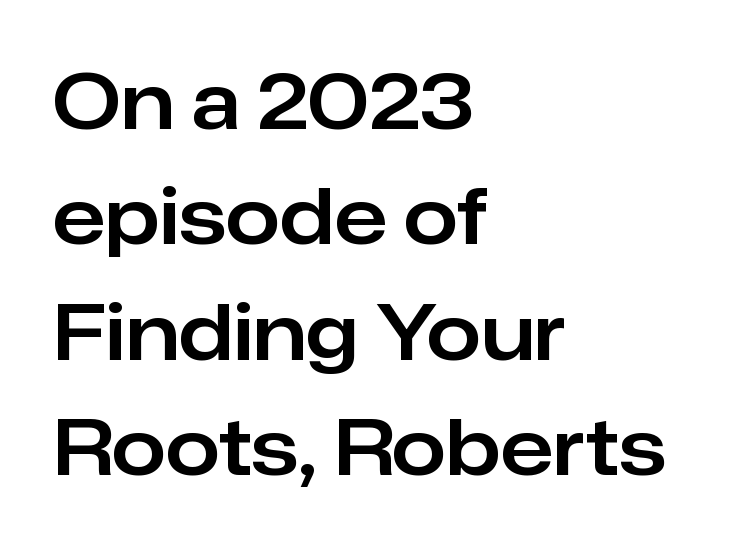
Q: Is the text italic (slanted)? A: No, it is upright.
Q: Is the typeface a serif or a sans-serif typeface? A: Sans-serif.
Q: Is the text underlined? A: No.
Q: How is the paragraph aligned? A: Left-aligned.
Q: Is the spacing between letters normal or unusually wide? A: Normal.
Q: Is the spacing between lines tight, normal or loose? A: Normal.
Q: Width (condensed, normal, or wide)? A: Normal.
Q: Stroke contrast? A: Low.
Q: x-height? A: Medium.
Q: Monospaced? A: No.
